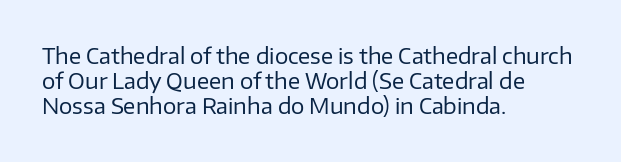
The image shows 21 px text type, upright; set left-aligned, line spacing 1.2x, normal letter spacing, not underlined.
